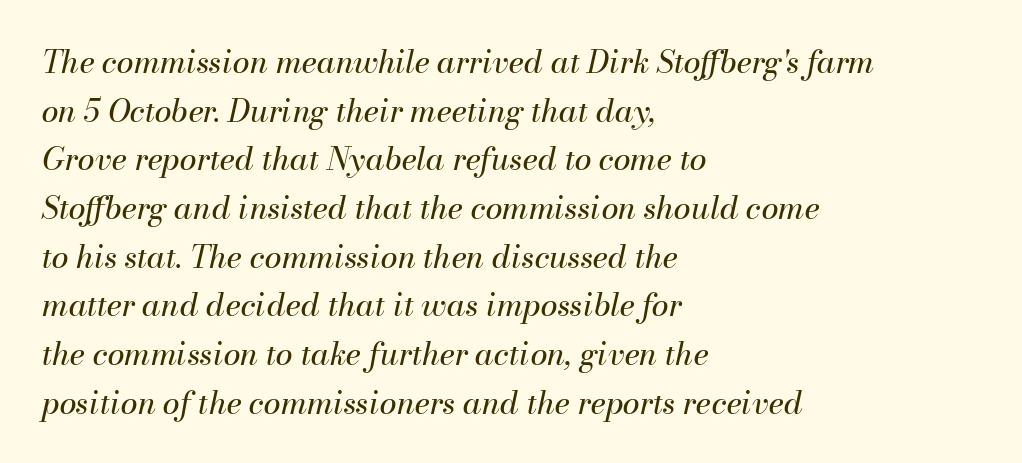
Q: Is the text bold? A: No.
Q: Is the text italic (slanted)? A: Yes, it leans right by about 13 degrees.
Q: Is the text underlined? A: No.
Q: How is the paragraph aligned? A: Left-aligned.
Q: Is the spacing between letters normal or unusually wide? A: Normal.
Q: Is the spacing between lines tight, normal or loose? A: Normal.
Q: Width (condensed, normal, or wide)? A: Normal.
Q: Stroke contrast? A: Medium.
Q: x-height? A: Small.
Q: Monospaced? A: No.
